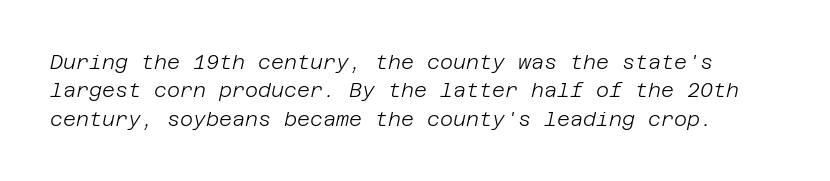
The glyphs look as if they've been sheared to an angle. No extra tracking has been applied to these lines. Quick note: underline off. In terms of leading, this rendering sits right in the middle. Is the stroke heavy? The answer is a plain regular-or-lighter.
